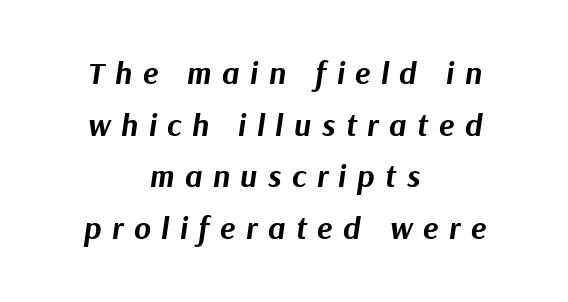
Q: Is the text bold? A: Yes.
Q: Is the text italic (slanted)? A: Yes, it leans right by about 9 degrees.
Q: Is the text underlined? A: No.
Q: How is the paragraph aligned? A: Centered.
Q: Is the spacing between letters normal or unusually wide? A: Unusually wide.
Q: Is the spacing between lines tight, normal or loose? A: Normal.
Q: Width (condensed, normal, or wide)? A: Normal.
Q: Stroke contrast? A: Medium.
Q: x-height? A: Medium.
Q: Monospaced? A: No.
